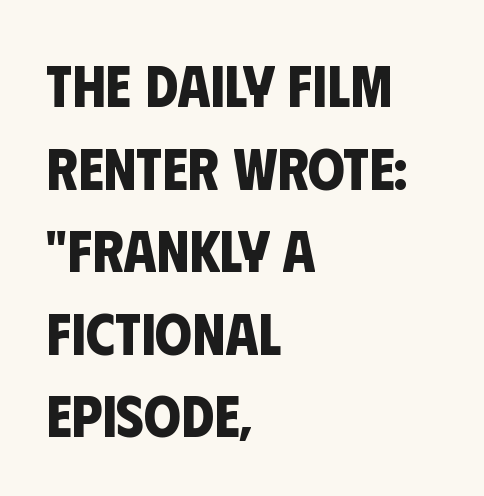
Note the varied advance widths — an 'i' is clearly narrower than an 'm'. How would I describe the line gaps? Plain and ordinary. Does the copy run flush right? No — it runs flush left. How are the letters spaced? Ordinarily, with no added tracking. Bare-footed words on every line. The rendering shows plain stroke endings on the letterforms — a sans-serif design.
